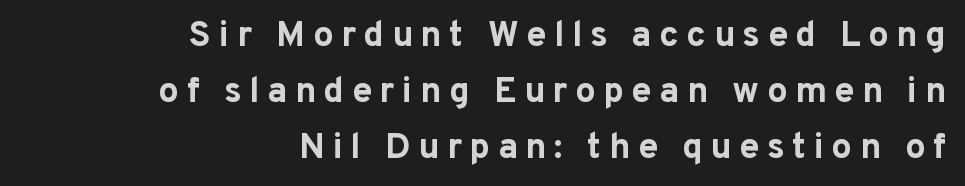
The image shows 36 px bold sans-serif type, upright; set right-aligned, normal line spacing (1.55x), unusually wide letter spacing (+0.21 em), not underlined; low stroke contrast and a medium x-height.
